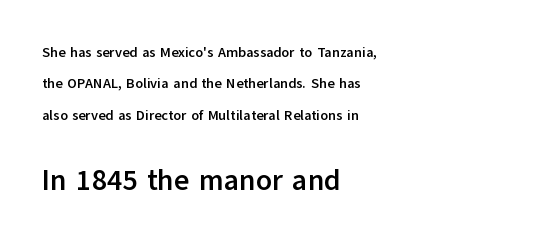
{"serif": "no", "italic": "no", "bold": "yes", "weight": "semibold", "width": "normal", "stroke_contrast": "low", "x_height": "medium", "monospaced": "no", "underline": "no", "align": "left", "line_spacing": "loose", "line_spacing_ratio": 2.25, "letter_spacing": "normal", "letter_spacing_em": 0.0, "larger_block": "second", "size_ratio": 2.07, "glyph_px": 29}
